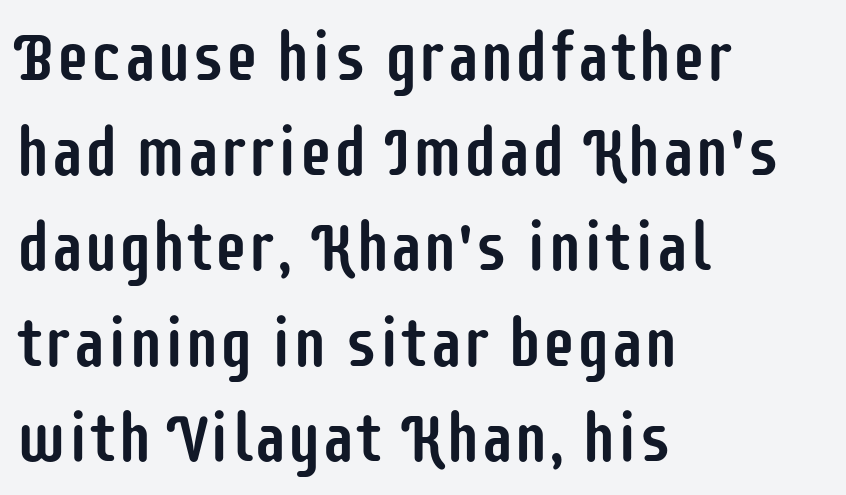
Italic: no, the glyphs are upright roman. Each letter's strokes conclude bluntly, with no projecting serifs. Spacing verdict: proportional, widths tailored to each character. Honestly, there is no underline to notice here at all.
